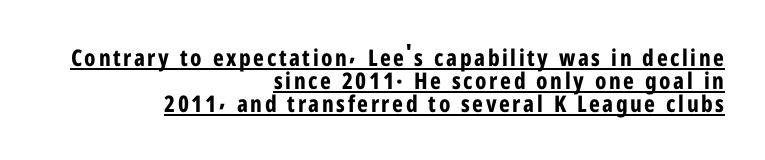
The image shows 23 px bold type, upright; set right-aligned, tight line spacing (0.99x), underlined.
